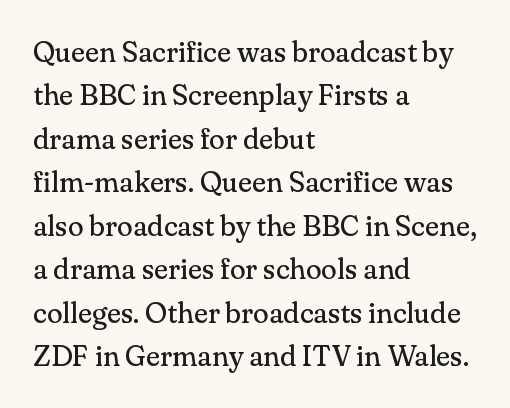
The face used here is rendered with its standard letterfit. Line beginnings align vertically; line endings do not. Think of a printed novel: that variable character pitch is what you see here. Font category for this specimen: serif. The letters look calm and open, with moderate or lighter stems. How would I describe the line gaps? Plain and ordinary.
